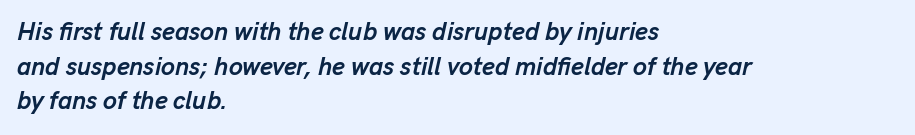
The image shows 25 px bold type, italic (leaning right); set left-aligned, normal line spacing (1.39x), normal letter spacing, not underlined.
